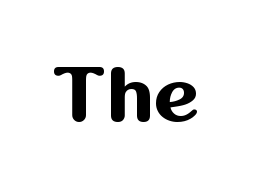
{"serif": "no", "italic": "no", "bold": "yes", "weight": "bold", "width": "normal", "stroke_contrast": "medium", "x_height": "medium", "monospaced": "no", "underline": "no", "letter_spacing": "normal", "letter_spacing_em": 0.0, "glyph_px": 79}
